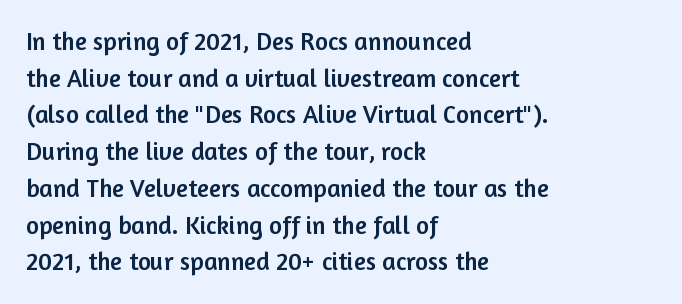
{"italic": "no", "underline": "no", "align": "left", "line_spacing": "normal", "line_spacing_ratio": 1.47, "letter_spacing": "normal", "letter_spacing_em": 0.0, "glyph_px": 25}
